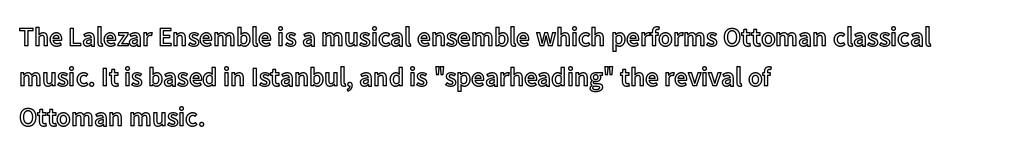
Q: Is the text italic (slanted)? A: No, it is upright.
Q: Is the text underlined? A: No.
Q: How is the paragraph aligned? A: Left-aligned.
Q: Is the spacing between letters normal or unusually wide? A: Normal.
Q: Is the spacing between lines tight, normal or loose? A: Normal.
